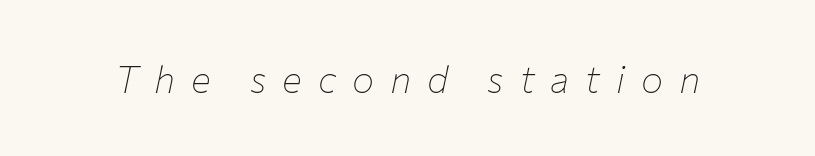
The rendering uses natural spacing where letterforms have individual widths. Someone cranked the tracking dial way up on this one. The face looks like a standard text weight, possibly lighter. The strip under each line holds only bare page. Designer's note — italics engaged.
